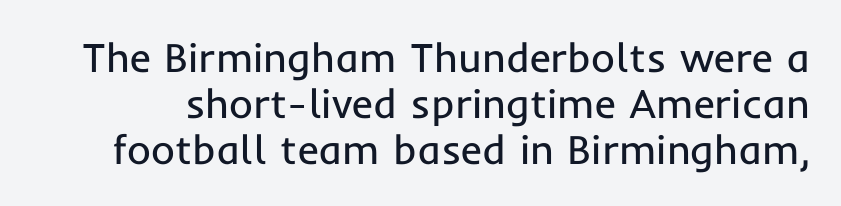
Character widths vary here, with narrow letters taking less room than wide ones. Students, observe: this is what under-led, compact text looks like. Nobody drew a line under any word here. I'd call this a sans setting — the letters go barefoot.
